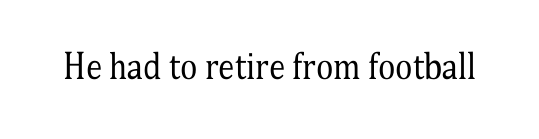
Q: Is the text bold? A: No.
Q: Is the text italic (slanted)? A: No, it is upright.
Q: Is the typeface a serif or a sans-serif typeface? A: Serif.
Q: Is the text underlined? A: No.
Q: Is the spacing between letters normal or unusually wide? A: Normal.
Q: Width (condensed, normal, or wide)? A: Condensed.
Q: Stroke contrast? A: Medium.
Q: x-height? A: Medium.
Q: Monospaced? A: No.
